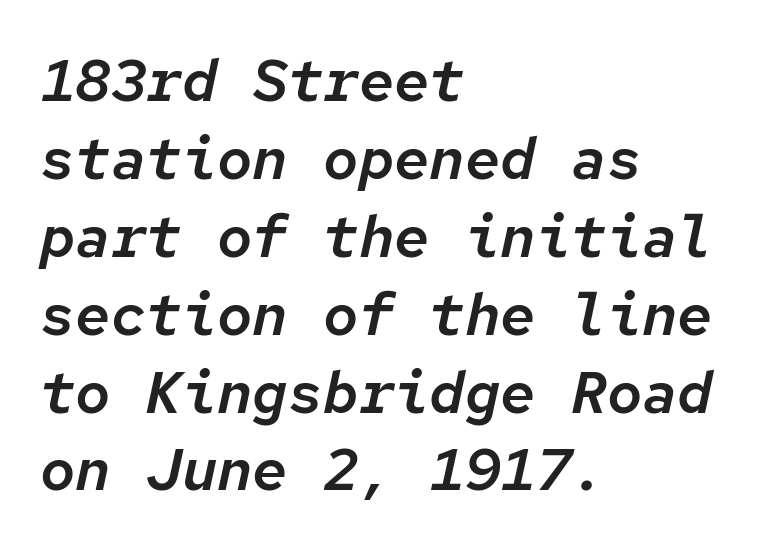
One-word summary of the alignment: left. The space beneath each line is pristine and unruled. The designer left line spacing at the default. Spacing verdict: monospaced, one width for all characters.
